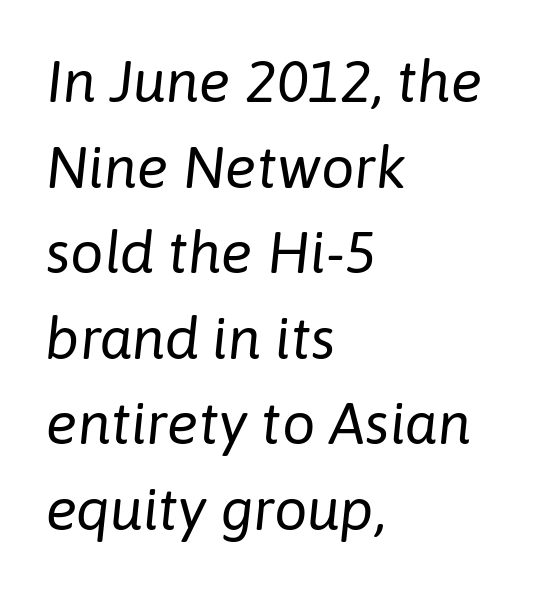
The image shows 59 px regular-weight type, italic (leaning right); set left-aligned, normal line spacing (1.45x), normal letter spacing, not underlined; low stroke contrast and a medium x-height.
